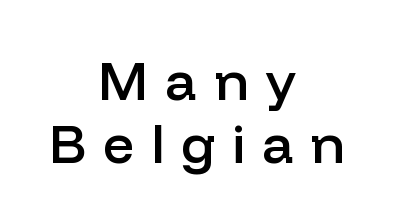
The letterforms stand isolated, each surrounded by extra space. The letters stand straight up with perfectly vertical stems. Caption: semibold face, moderately heavy strokes. The text was rendered using a sans face with plain stroke endings. How would I describe the line gaps? Narrow and economical. Neither beginnings nor endings align; midpoints do.
